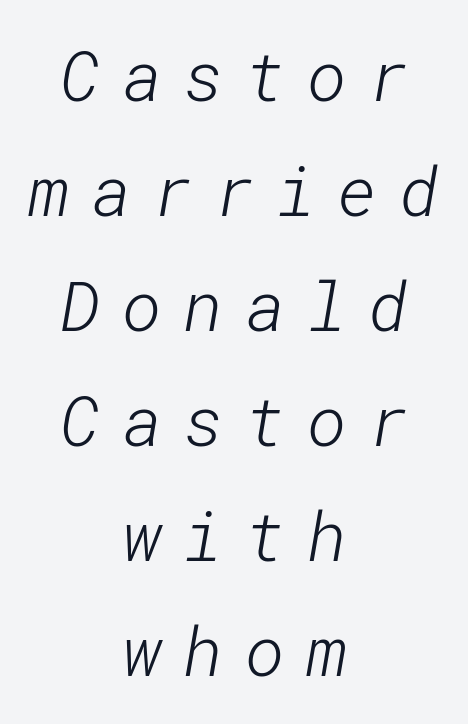
This block has exactly the height ordinary leading produces. Check where the strokes stop: nothing finishes them off — pure sans. Neither beginnings nor endings align; midpoints do. The specimen omits any rule beneath the text block's lines.
